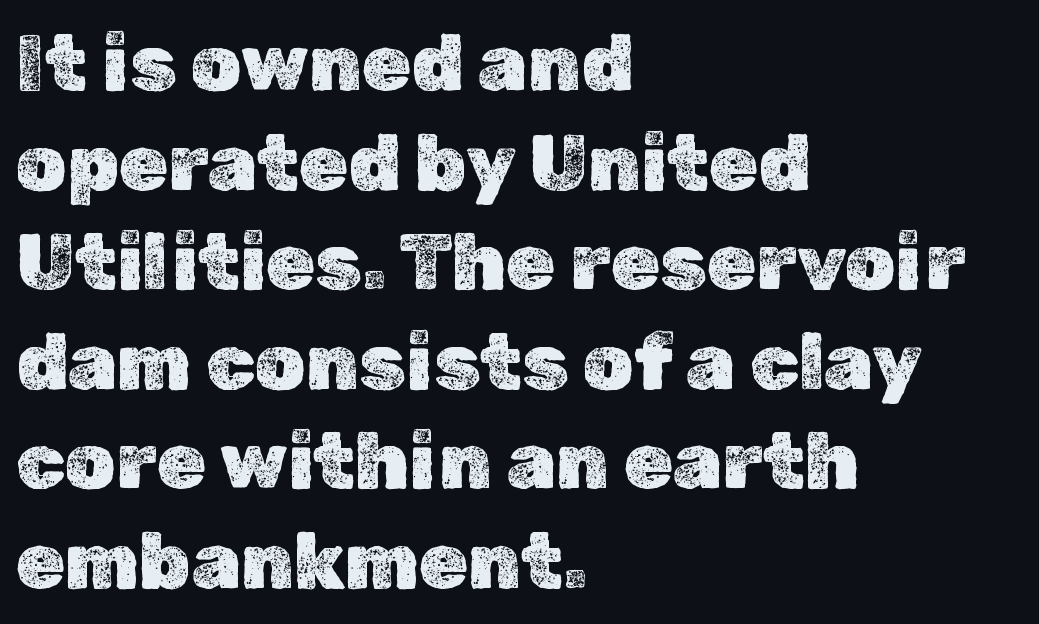
The image shows 79 px text type, upright; set left-aligned, normal line spacing (1.26x), normal letter spacing, not underlined; a medium x-height.
